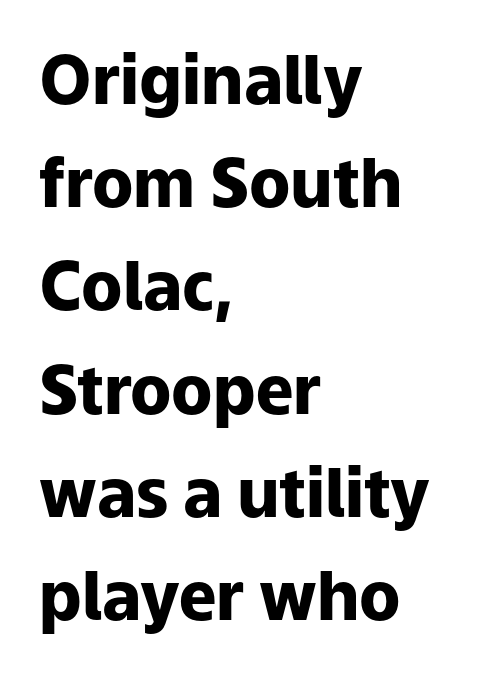
Just letters on the line, the space beneath them empty. The glyphs have the mass of a bold cut. Is there any slant? The stems are plumb. No feet cap the strokes, marking this as sans-serif type. Tracking value appears to be zero — textbook default spacing.
